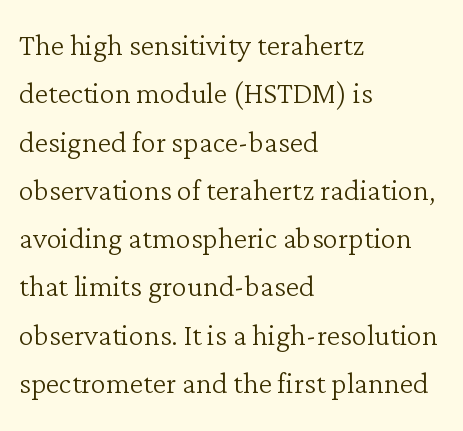
The image shows 38 px light serif type, upright; set left-aligned, normal line spacing (1.27x), normal letter spacing, not underlined; low stroke contrast and a medium x-height.
